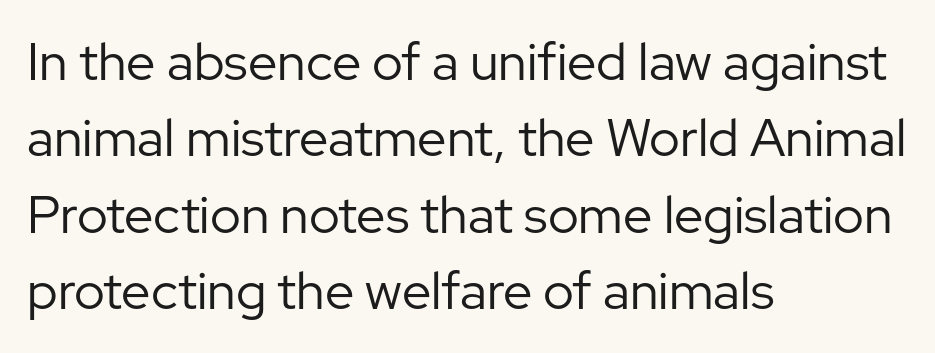
{"serif": "no", "italic": "no", "bold": "no", "weight": "regular", "width": "normal", "stroke_contrast": "low", "x_height": "medium", "monospaced": "no", "underline": "no", "align": "left", "line_spacing": "normal", "line_spacing_ratio": 1.47, "letter_spacing": "normal", "letter_spacing_em": 0.0, "glyph_px": 52}
